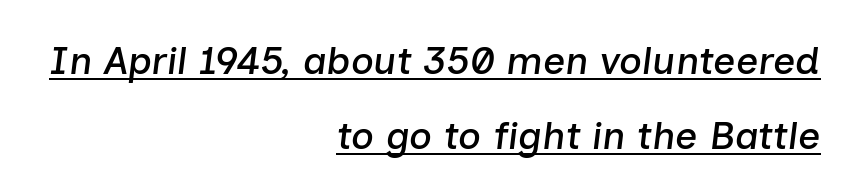
Caption: standard tracking, unaltered. This sample has the flowing, uneven cadence of proportional lettering. Does the lettering tilt? It does — this is italic. Is there much room between lines? Yes — plenty of vertical air separates them. The paragraph has a hard right edge and a soft left edge. Has an underline been added? It has.
